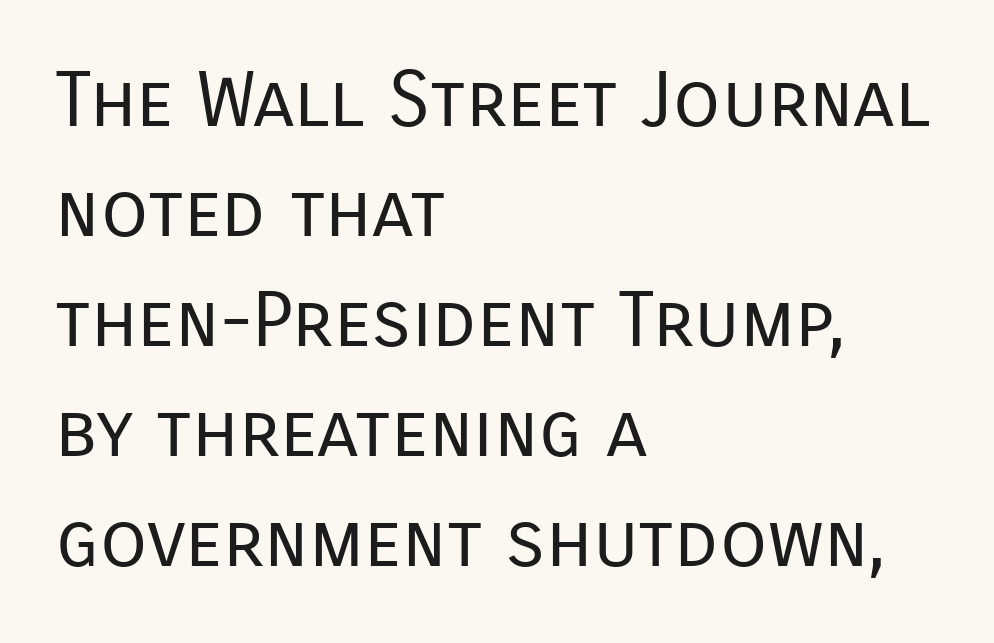
{"serif": "no", "italic": "no", "bold": "no", "weight": "regular", "width": "normal", "stroke_contrast": "low", "x_height": "medium", "monospaced": "no", "underline": "no", "align": "left", "line_spacing": "normal", "line_spacing_ratio": 1.43, "letter_spacing": "normal", "letter_spacing_em": 0.0, "glyph_px": 77}
